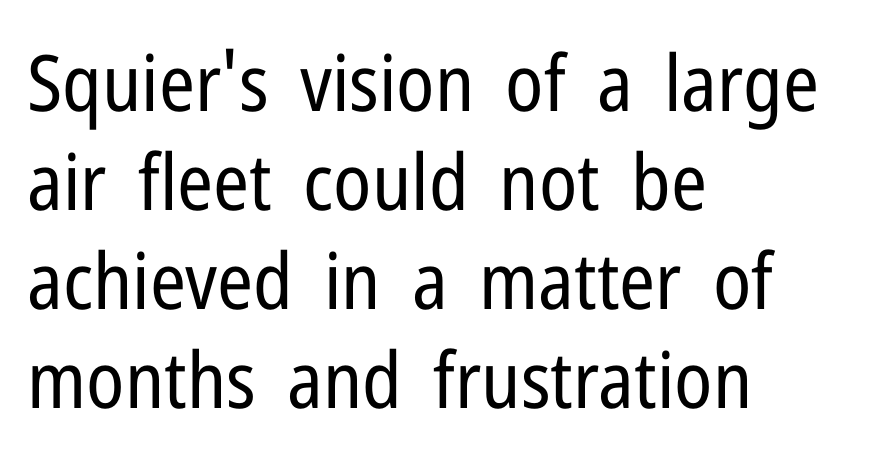
The image shows 78 px regular-weight, condensed sans-serif type, upright; set left-aligned, normal line spacing (1.27x), normal letter spacing, not underlined; low stroke contrast and a medium x-height.
